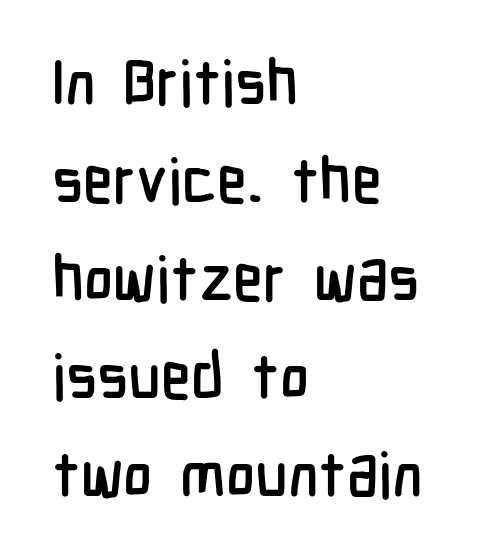
{"serif": "no", "italic": "no", "width": "condensed", "stroke_contrast": "low", "x_height": "medium", "monospaced": "no", "underline": "no", "align": "left", "line_spacing": "normal", "line_spacing_ratio": 1.58, "letter_spacing": "normal", "letter_spacing_em": 0.0, "glyph_px": 62}
